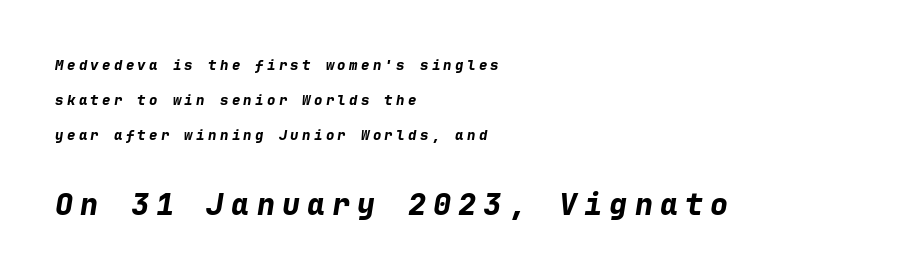
Q: Is the text bold? A: Yes.
Q: Is the text italic (slanted)? A: Yes, it leans right by about 9 degrees.
Q: Is the text underlined? A: No.
Q: How is the paragraph aligned? A: Left-aligned.
Q: Is the spacing between letters normal or unusually wide? A: Unusually wide.
Q: Is the spacing between lines tight, normal or loose? A: Loose.
Q: Which block of text is set in a larger size, the first (top) or the second (bottom)? A: The second (bottom) one.
Q: Width (condensed, normal, or wide)? A: Normal.
Q: Stroke contrast? A: Low.
Q: x-height? A: Medium.
Q: Monospaced? A: Yes.
